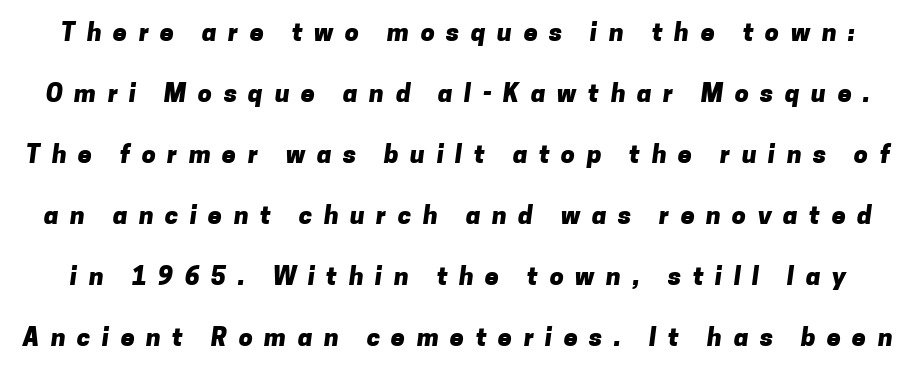
The image shows 25 px bold type; set loose line spacing (2.44x), unusually wide letter spacing (+0.46 em), not underlined.
